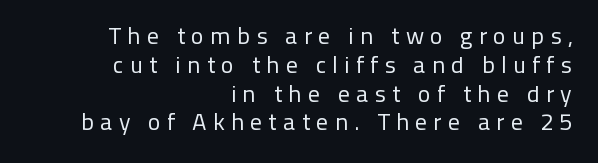
Q: Is the text bold? A: No.
Q: Is the text italic (slanted)? A: No, it is upright.
Q: Is the text underlined? A: No.
Q: How is the paragraph aligned? A: Right-aligned.
Q: Is the spacing between letters normal or unusually wide? A: Unusually wide.
